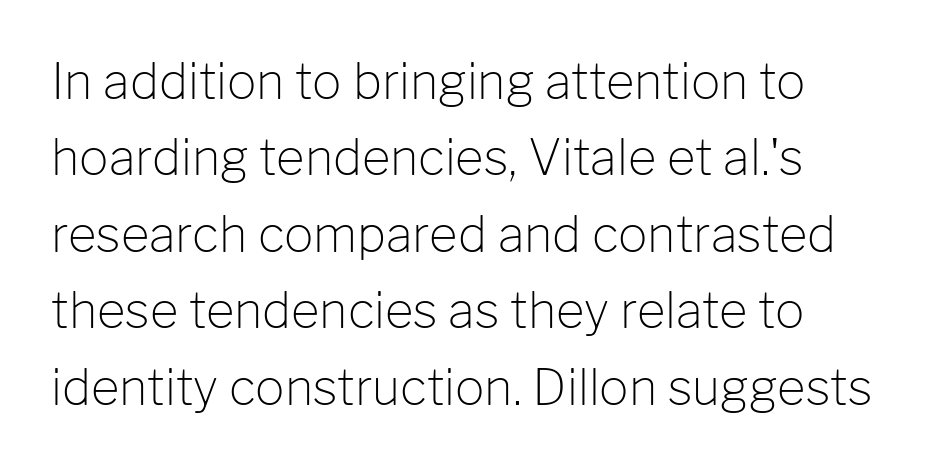
{"serif": "no", "italic": "no", "bold": "no", "weight": "light", "width": "normal", "stroke_contrast": "low", "x_height": "medium", "monospaced": "no", "underline": "no", "align": "left", "line_spacing": "normal", "line_spacing_ratio": 1.56, "letter_spacing": "normal", "letter_spacing_em": 0.0, "glyph_px": 49}
